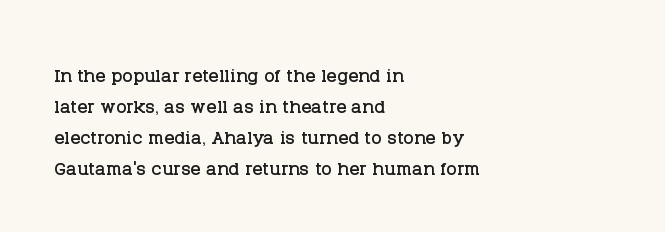
{"italic": "no", "underline": "no", "align": "left", "line_spacing_ratio": 1.24, "letter_spacing": "normal", "letter_spacing_em": 0.0, "glyph_px": 25}
